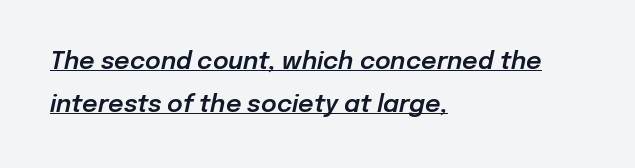
{"italic": "yes", "lean": "right", "slant_degrees": 12, "underline": "yes", "align": "left", "line_spacing_ratio": 1.78, "letter_spacing": "normal", "letter_spacing_em": 0.0, "glyph_px": 24}
